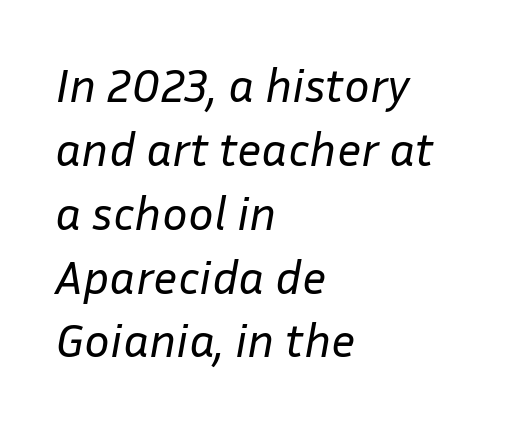
The image shows 48 px regular-weight type, italic (leaning right); set left-aligned, normal line spacing (1.33x), normal letter spacing, not underlined; low stroke contrast and a medium x-height.
